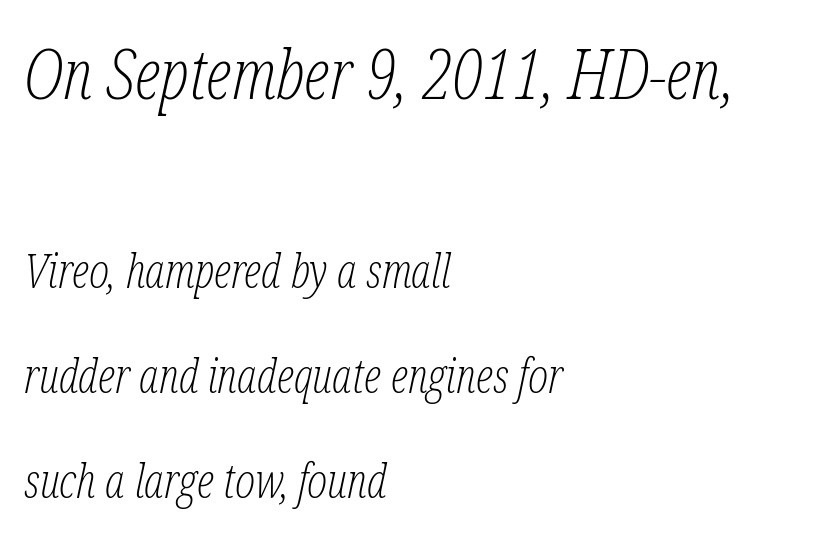
Has an underline been added? It has not. The face used here appears at its bigger size in the upper chunk. Line beginnings align vertically; line endings do not. The designer went with a serif here, giving each stem small feet. The letters advance in unequal steps, a hallmark of proportional type. Standard letterfit; no display-style spreading of the glyphs.
